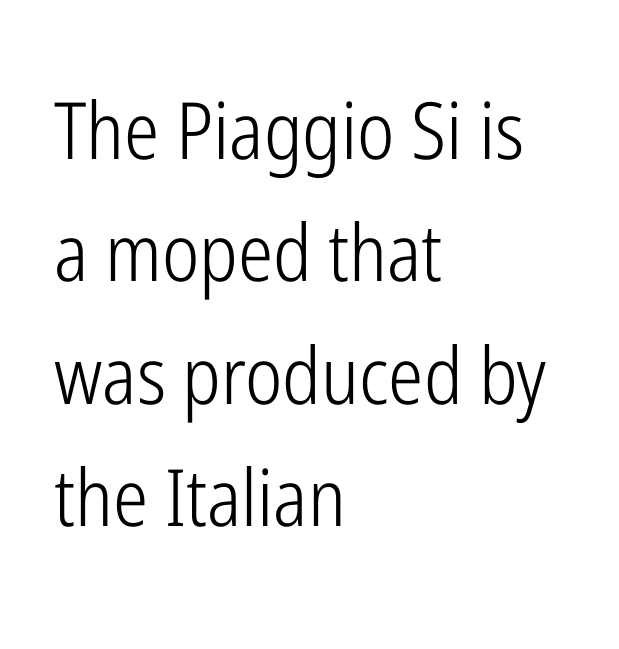
{"serif": "no", "italic": "no", "bold": "no", "weight": "light", "width": "condensed", "stroke_contrast": "low", "x_height": "medium", "monospaced": "no", "underline": "no", "align": "left", "line_spacing": "normal", "line_spacing_ratio": 1.55, "letter_spacing": "normal", "letter_spacing_em": 0.0, "glyph_px": 79}
